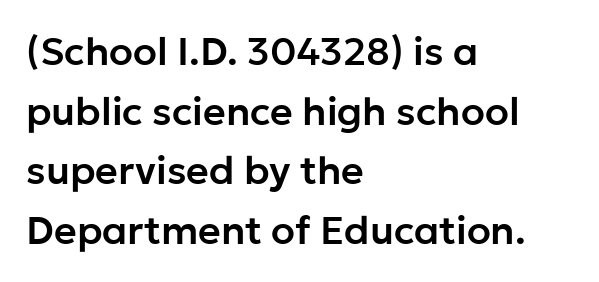
Proportional: the letters do not fall into vertical columns. Do the letters lean? They stand straight. Typeset ragged right — the left edge is the straight one. This is sans-serif lettering, the kind often seen on screens and signage. Each row of text sits above clean, open space. Observe the ordinary spacing: letters are neighbours, not strangers.
